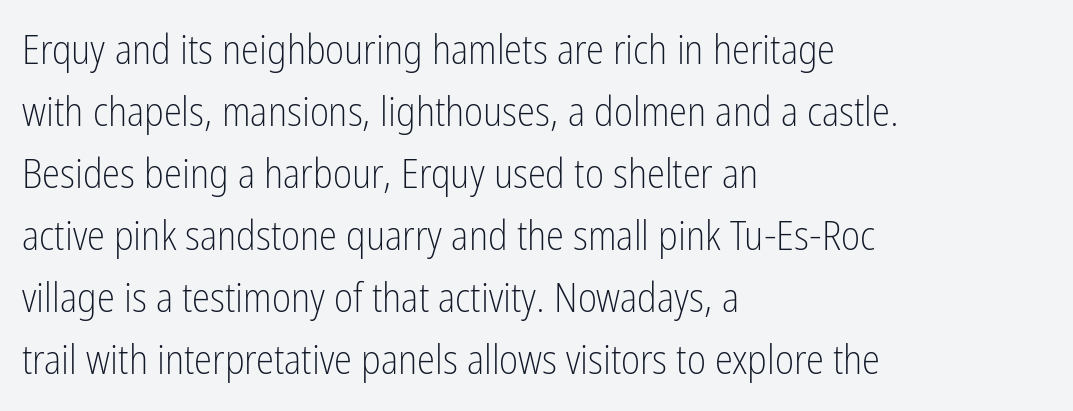
Rule under the text: the space is simply empty. If you drew a line through each stem, it would be perfectly vertical. The line-height multiplier appears to be the usual default. On a weight scale, this lands at 450 or below. Varying glyph widths throughout — classic text-font behaviour.
